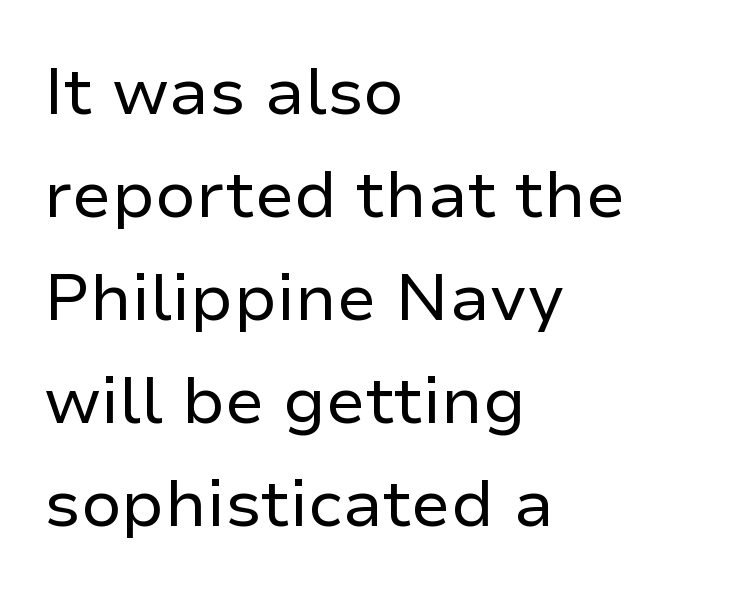
{"serif": "no", "italic": "no", "bold": "no", "weight": "regular", "width": "normal", "stroke_contrast": "low", "x_height": "medium", "monospaced": "no", "underline": "no", "align": "left", "line_spacing": "normal", "line_spacing_ratio": 1.56, "letter_spacing": "normal", "letter_spacing_em": 0.0, "glyph_px": 66}
